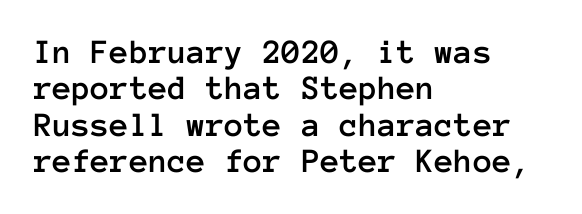
The image shows 35 px text type, upright, monospaced; set left-aligned, tight line spacing (1.04x), normal letter spacing, not underlined; low stroke contrast and a medium x-height.
